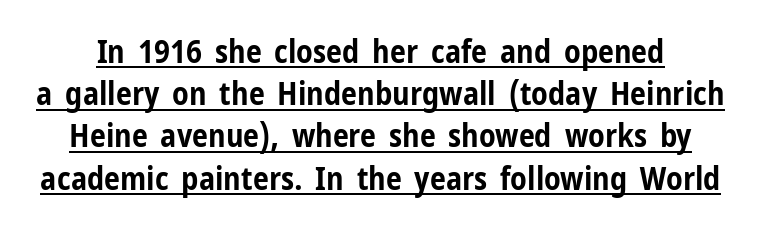
{"serif": "no", "italic": "no", "bold": "yes", "weight": "bold", "width": "condensed", "stroke_contrast": "low", "x_height": "medium", "monospaced": "no", "underline": "yes", "line_spacing": "normal", "line_spacing_ratio": 1.32, "letter_spacing": "normal", "letter_spacing_em": 0.0, "glyph_px": 32}
